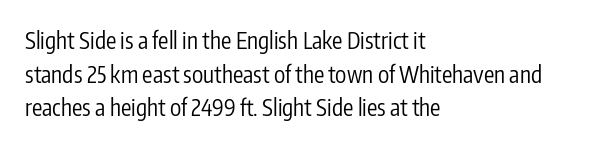
The image shows 23 px text type, upright; set left-aligned, normal line spacing (1.46x), normal letter spacing, not underlined.
